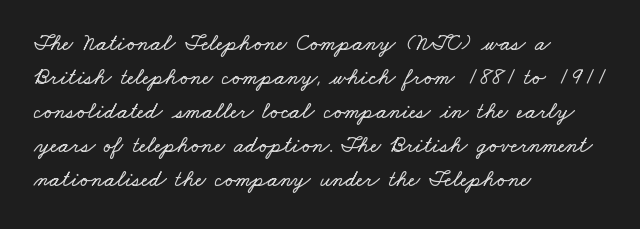
{"underline": "no", "align": "left", "line_spacing": "normal", "line_spacing_ratio": 1.48, "letter_spacing": "normal", "letter_spacing_em": 0.0, "glyph_px": 23}
